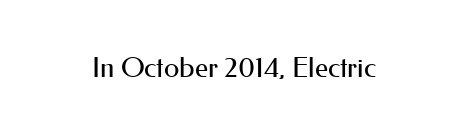
Q: Is the text bold? A: No.
Q: Is the text italic (slanted)? A: No, it is upright.
Q: Is the typeface a serif or a sans-serif typeface? A: Sans-serif.
Q: Is the text underlined? A: No.
Q: Is the spacing between letters normal or unusually wide? A: Normal.
Q: Width (condensed, normal, or wide)? A: Normal.
Q: Stroke contrast? A: Medium.
Q: x-height? A: Small.
Q: Monospaced? A: No.
